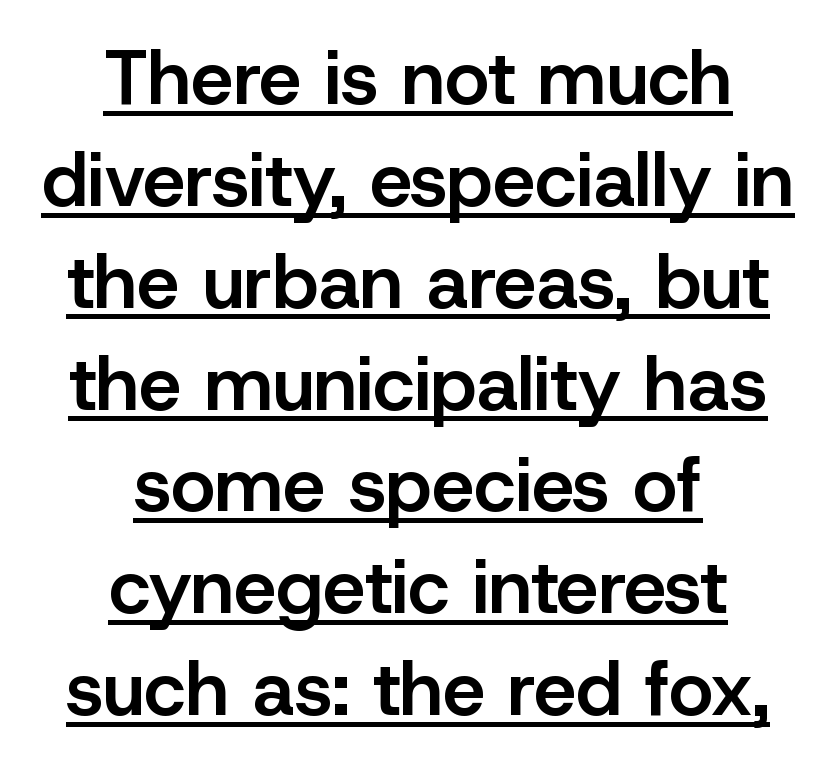
{"serif": "no", "italic": "no", "bold": "semi", "weight": "semibold", "width": "normal", "stroke_contrast": "low", "x_height": "medium", "monospaced": "no", "underline": "yes", "align": "center", "line_spacing": "normal", "line_spacing_ratio": 1.34, "letter_spacing": "normal", "letter_spacing_em": 0.0, "glyph_px": 76}
